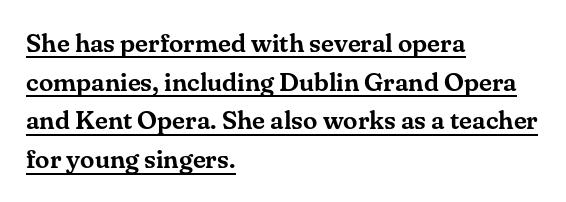
Q: Is the text italic (slanted)? A: No, it is upright.
Q: Is the text underlined? A: Yes.
Q: How is the paragraph aligned? A: Left-aligned.
Q: Is the spacing between letters normal or unusually wide? A: Normal.
Q: Is the spacing between lines tight, normal or loose? A: Normal.
